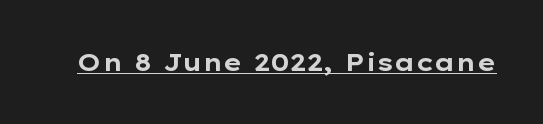
The image shows 24 px bold type, upright; set normal letter spacing, underlined.
